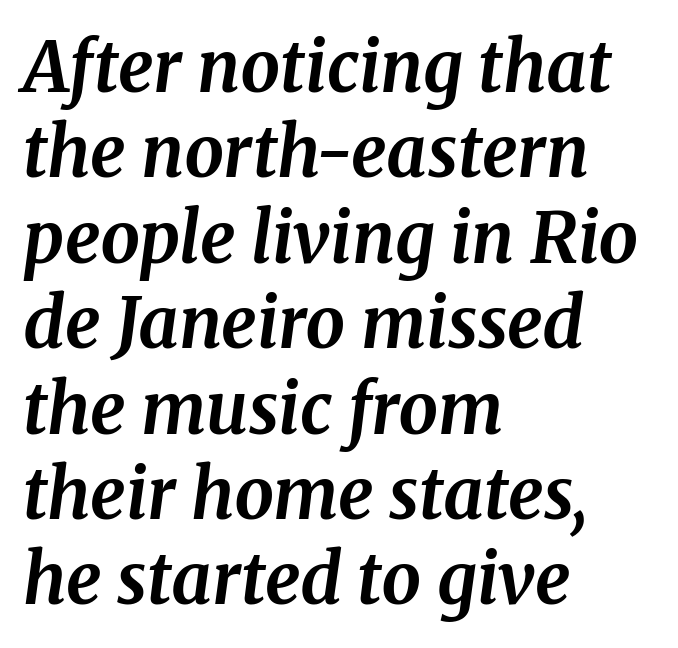
The image shows 70 px bold serif type, italic (leaning right); set left-aligned, line spacing 1.22x, normal letter spacing, not underlined; medium stroke contrast and a medium x-height.
